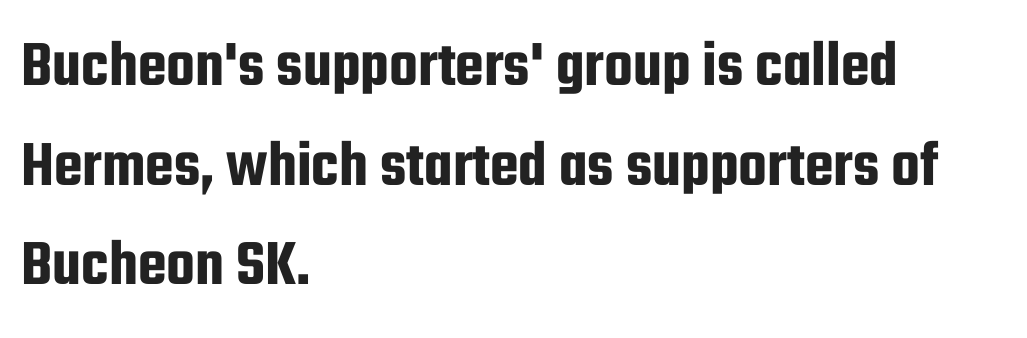
Q: Is the text italic (slanted)? A: No, it is upright.
Q: Is the typeface a serif or a sans-serif typeface? A: Sans-serif.
Q: Is the text underlined? A: No.
Q: How is the paragraph aligned? A: Left-aligned.
Q: Is the spacing between letters normal or unusually wide? A: Normal.
Q: Is the spacing between lines tight, normal or loose? A: Normal.
Q: Width (condensed, normal, or wide)? A: Condensed.
Q: Stroke contrast? A: Low.
Q: x-height? A: Medium.
Q: Monospaced? A: No.
